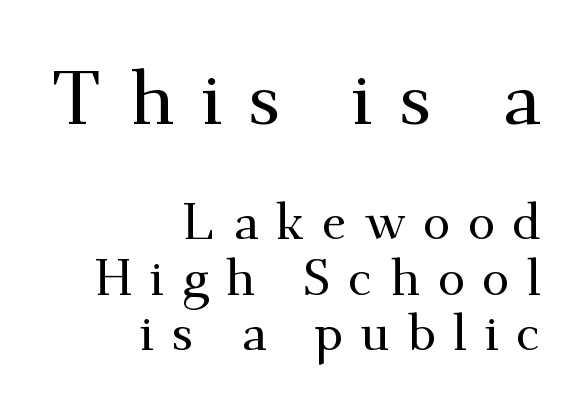
Type style note: has serifs. Horizontally, the lines are justified to the trailing edge only. Characters follow at a spacing far wider than the type designer built in. Character size in the leading block exceeds that of the trailing block. In terms of leading, this rendering errs on the cramped side.
